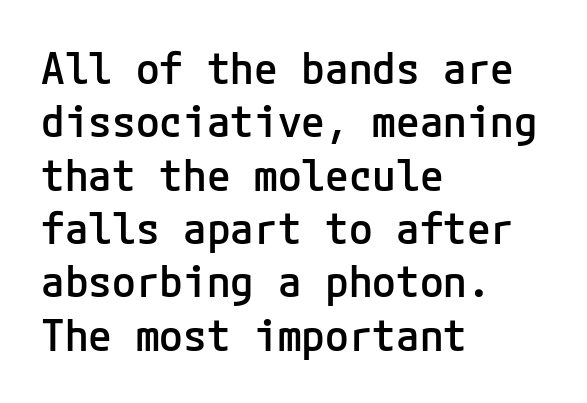
{"serif": "no", "italic": "no", "bold": "semi", "weight": "semibold", "width": "normal", "stroke_contrast": "low", "x_height": "medium", "underline": "no", "align": "left", "line_spacing_ratio": 1.24, "letter_spacing": "normal", "letter_spacing_em": 0.0, "glyph_px": 43}
